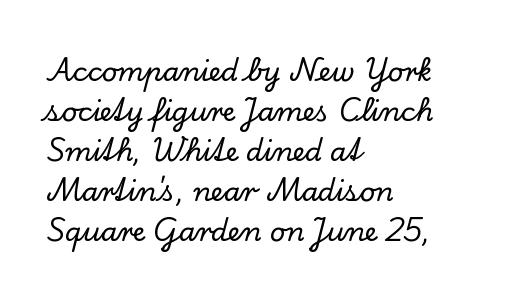
Regular leading. The zone under the glyphs is completely vacant. A typesetter would call this zero additional tracking. Leftover space on each line is placed entirely after the last word.
